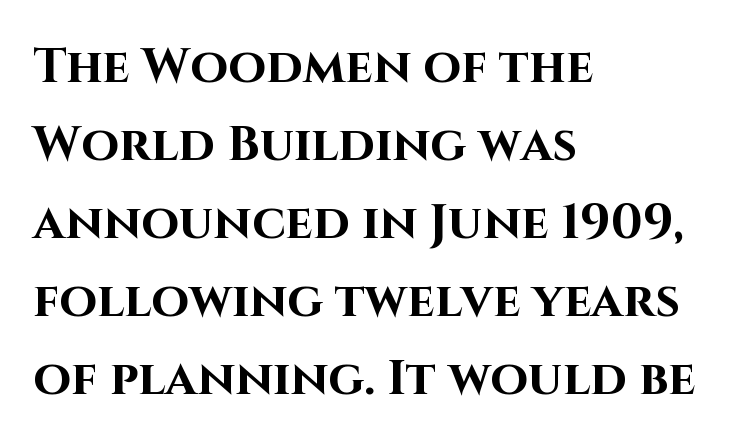
{"serif": "no", "italic": "no", "bold": "yes", "weight": "bold", "width": "normal", "stroke_contrast": "high", "x_height": "large", "monospaced": "no", "underline": "no", "align": "left", "line_spacing": "normal", "line_spacing_ratio": 1.59, "letter_spacing": "normal", "letter_spacing_em": 0.0, "glyph_px": 49}
